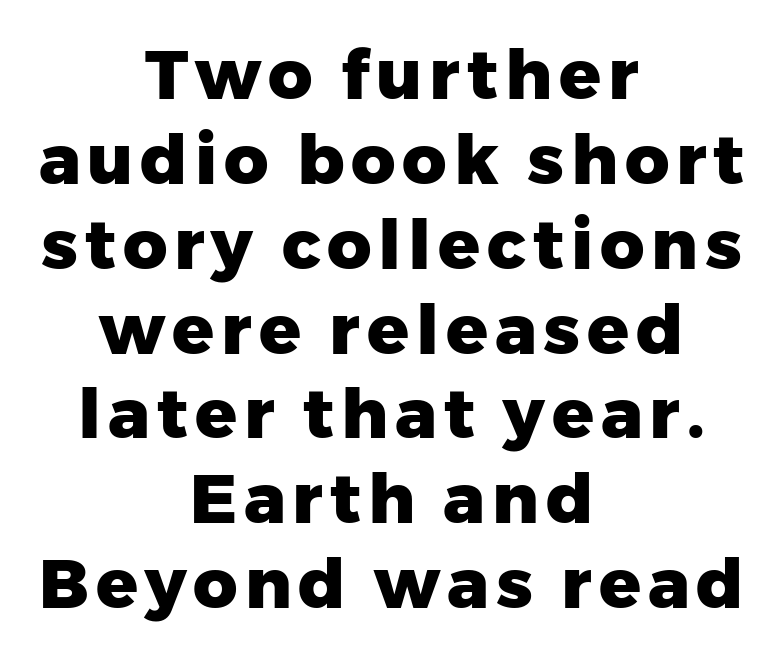
{"serif": "no", "italic": "no", "bold": "yes", "weight": "heavy", "width": "normal", "stroke_contrast": "low", "x_height": "medium", "monospaced": "no", "underline": "no", "align": "center", "line_spacing_ratio": 1.23, "glyph_px": 69}
